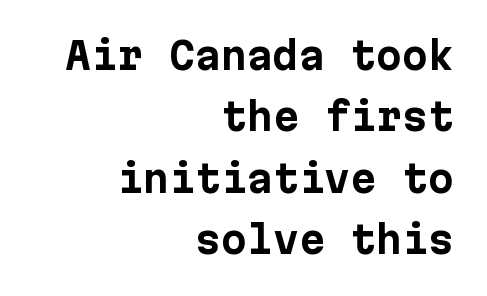
The face used here is rendered with its standard letterfit. In terms of posture, this sample is upright. Underline: absent. The designer left line spacing at the default.
